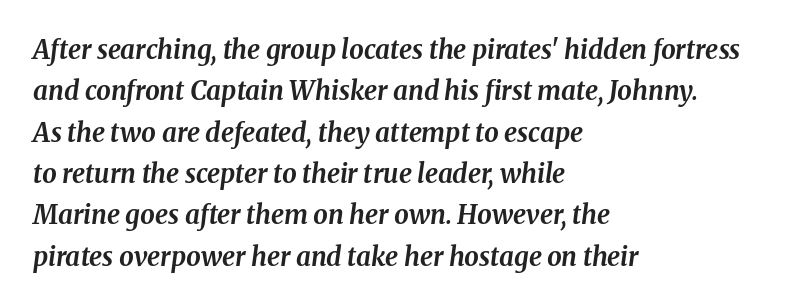
Q: Is the text bold? A: Yes.
Q: Is the text italic (slanted)? A: Yes, it leans right by about 8 degrees.
Q: Is the text underlined? A: No.
Q: How is the paragraph aligned? A: Left-aligned.
Q: Is the spacing between letters normal or unusually wide? A: Normal.
Q: Is the spacing between lines tight, normal or loose? A: Normal.
